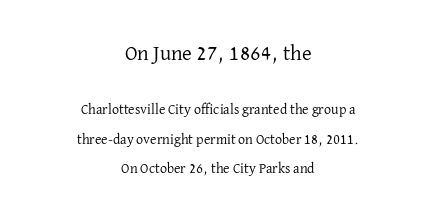
Q: Is the text bold? A: No.
Q: Is the text italic (slanted)? A: No, it is upright.
Q: Is the text underlined? A: No.
Q: How is the paragraph aligned? A: Centered.
Q: Is the spacing between letters normal or unusually wide? A: Normal.
Q: Is the spacing between lines tight, normal or loose? A: Loose.
Q: Which block of text is set in a larger size, the first (top) or the second (bottom)? A: The first (top) one.
